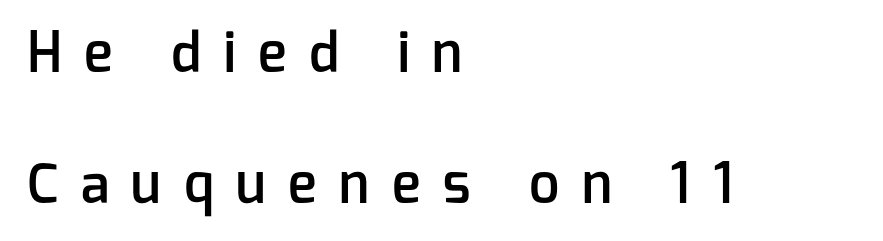
Q: Is the text bold? A: Semi-bold.
Q: Is the text italic (slanted)? A: No, it is upright.
Q: Is the typeface a serif or a sans-serif typeface? A: Sans-serif.
Q: Is the text underlined? A: No.
Q: How is the paragraph aligned? A: Left-aligned.
Q: Is the spacing between letters normal or unusually wide? A: Unusually wide.
Q: Is the spacing between lines tight, normal or loose? A: Loose.
Q: Width (condensed, normal, or wide)? A: Normal.
Q: Stroke contrast? A: Low.
Q: x-height? A: Medium.
Q: Monospaced? A: No.
